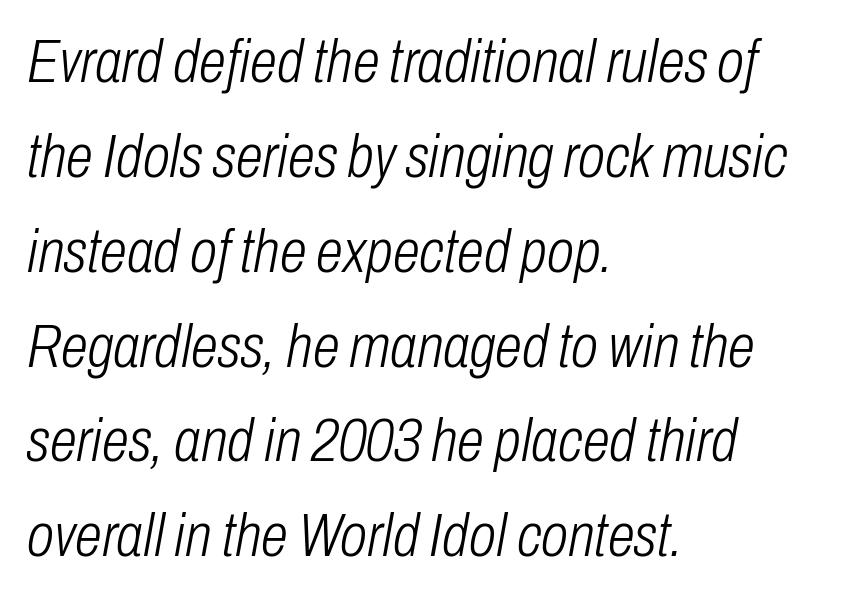
The image shows 62 px light, condensed type, italic (leaning right); set left-aligned, normal line spacing (1.53x), normal letter spacing, not underlined; low stroke contrast and a medium x-height.
